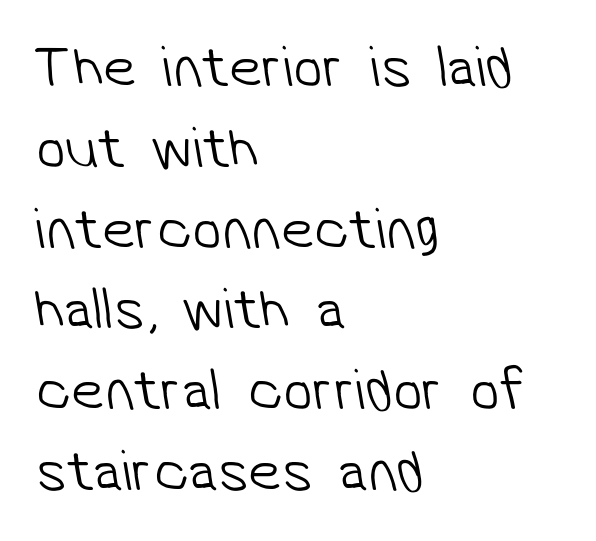
Each letter keeps its own natural width here, so spacing adapts to shape. The vertical gap from one line to the next is medium. Stroke mass is kept to a normal reading level or below. The rendering anchors every line to the left-hand side.
